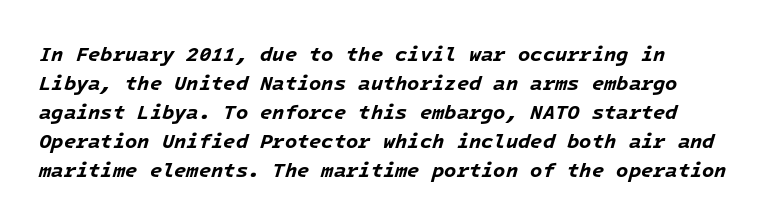
Q: Is the text bold? A: Yes.
Q: Is the text italic (slanted)? A: Yes, it leans right by about 16 degrees.
Q: Is the text underlined? A: No.
Q: How is the paragraph aligned? A: Left-aligned.
Q: Is the spacing between letters normal or unusually wide? A: Normal.
Q: Is the spacing between lines tight, normal or loose? A: Normal.
